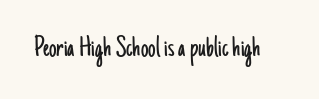
Q: Is the text bold? A: No.
Q: Is the text italic (slanted)? A: No, it is upright.
Q: Is the typeface a serif or a sans-serif typeface? A: Sans-serif.
Q: Is the text underlined? A: No.
Q: Is the spacing between letters normal or unusually wide? A: Normal.
Q: Width (condensed, normal, or wide)? A: Condensed.
Q: Stroke contrast? A: Low.
Q: x-height? A: Small.
Q: Monospaced? A: No.
